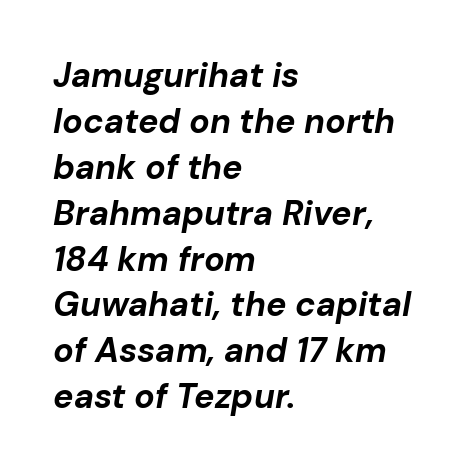
{"italic": "yes", "lean": "right", "slant_degrees": 10, "bold": "yes", "weight": "bold", "width": "normal", "stroke_contrast": "low", "x_height": "medium", "monospaced": "no", "underline": "no", "align": "left", "line_spacing": "normal", "line_spacing_ratio": 1.35, "letter_spacing": "normal", "letter_spacing_em": 0.0, "glyph_px": 34}
